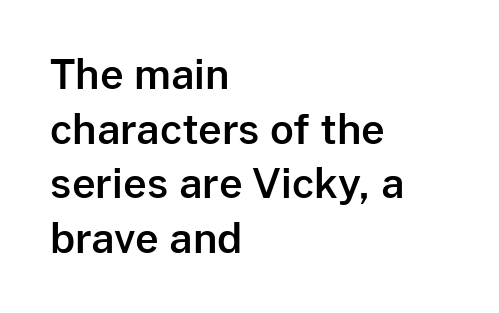
Q: Is the text italic (slanted)? A: No, it is upright.
Q: Is the typeface a serif or a sans-serif typeface? A: Sans-serif.
Q: Is the text underlined? A: No.
Q: How is the paragraph aligned? A: Left-aligned.
Q: Is the spacing between letters normal or unusually wide? A: Normal.
Q: Is the spacing between lines tight, normal or loose? A: Normal.
Q: Width (condensed, normal, or wide)? A: Normal.
Q: Stroke contrast? A: Low.
Q: x-height? A: Medium.
Q: Monospaced? A: No.
